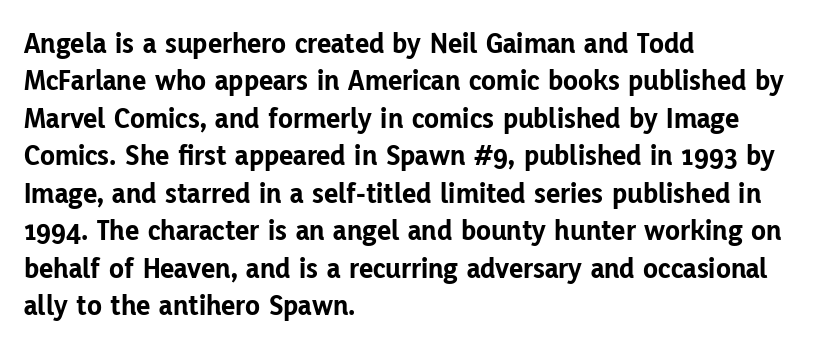
No extra tracking has been applied to these lines. Quick note: not italic, upright. Students, this is bold: see how much ink each stroke carries. Glance below the letters and you will spot only blank space. The passage shown is typed in a proportional face where columns would drift.
